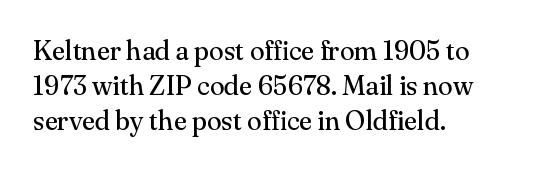
{"italic": "no", "bold": "no", "underline": "no", "align": "left", "line_spacing": "normal", "line_spacing_ratio": 1.3, "letter_spacing": "normal", "letter_spacing_em": 0.0, "glyph_px": 27}
